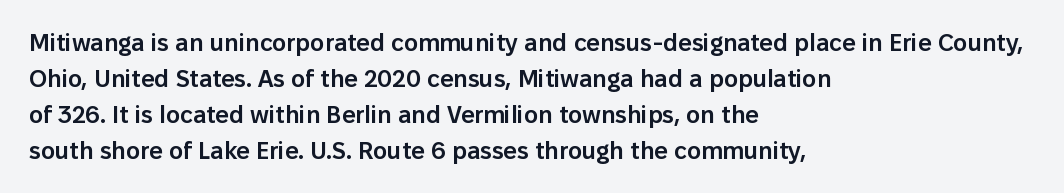
The image shows 24 px text type, upright; set left-aligned, normal line spacing (1.5x), normal letter spacing, not underlined.
